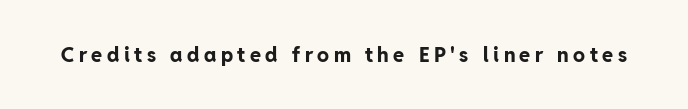
Q: Is the text bold? A: Yes.
Q: Is the text italic (slanted)? A: No, it is upright.
Q: Is the text underlined? A: No.
Q: Is the spacing between letters normal or unusually wide? A: Unusually wide.
